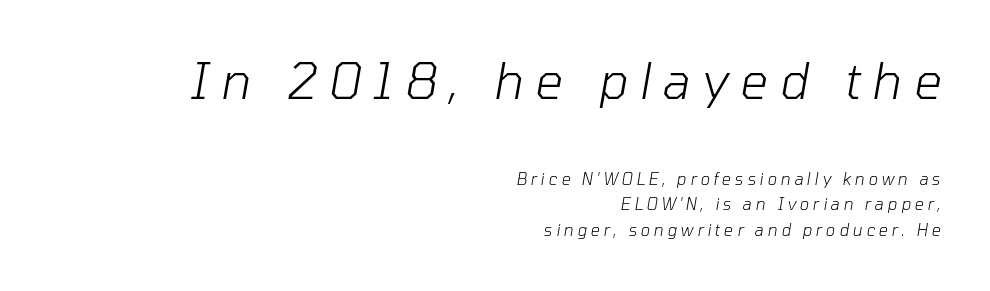
Does the leading feel generous? No, just average. Italic: yes, the glyphs are oblique. The glyphs are unaccompanied by any horizontal stroke below them. Line endings align vertically; line beginnings do not.
